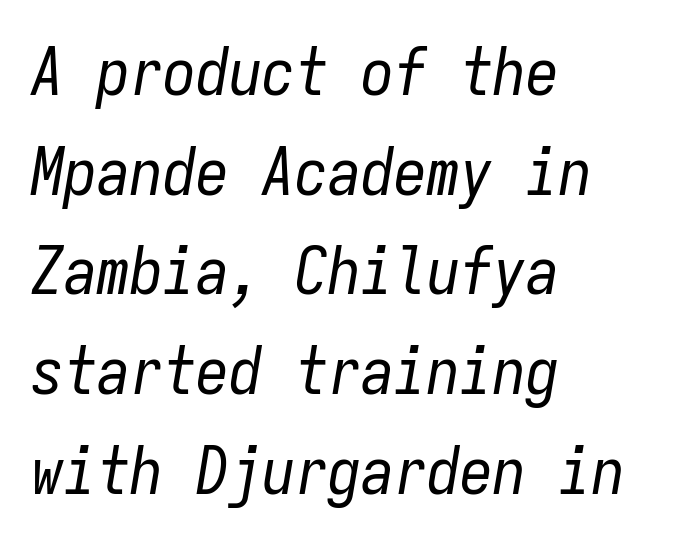
{"italic": "yes", "lean": "right", "slant_degrees": 9, "bold": "no", "weight": "regular", "width": "condensed", "stroke_contrast": "low", "x_height": "medium", "monospaced": "yes", "underline": "no", "align": "left", "line_spacing": "normal", "line_spacing_ratio": 1.51, "letter_spacing": "normal", "letter_spacing_em": 0.0, "glyph_px": 66}
